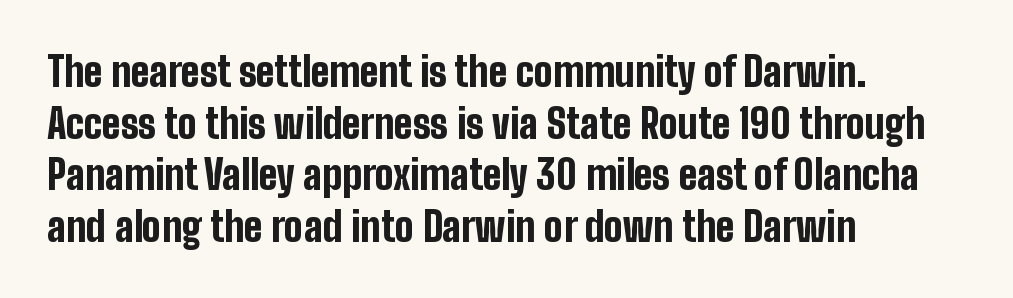
The image shows 40 px bold, condensed sans-serif type, upright; set left-aligned, normal line spacing (1.29x), normal letter spacing, not underlined; low stroke contrast and a medium x-height.
